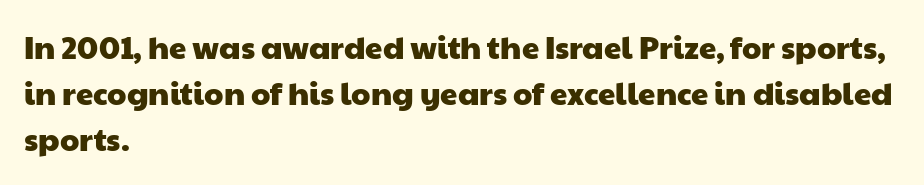
Reading down the column, the eye jumps a familiar distance to each next line. A sans-serif font was chosen for this passage. The tracking reads as untouched default to a designer's eye. The strip under each line holds only bare page. A student would call this left alignment; a typographer would say flush left, rag right. This sample has the flowing, uneven cadence of proportional lettering.
